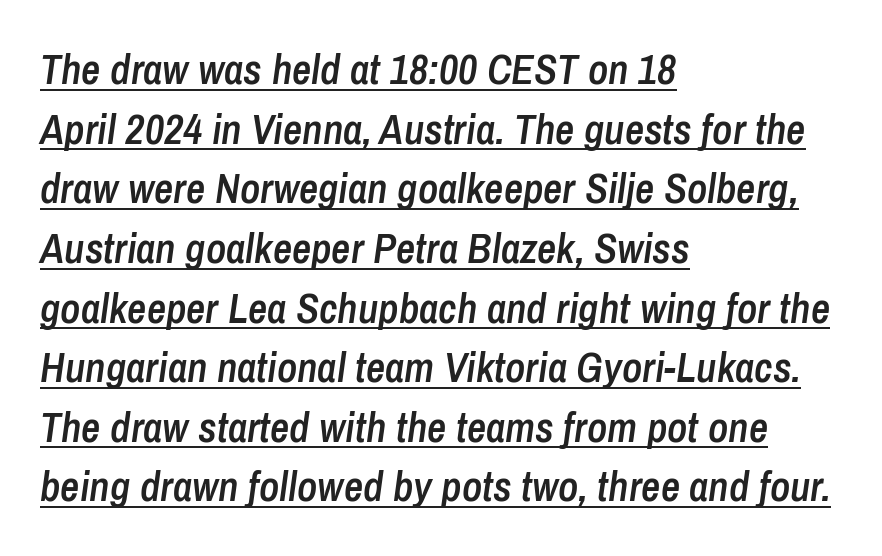
Q: Is the text bold? A: Semi-bold.
Q: Is the text italic (slanted)? A: Yes, it leans right by about 8 degrees.
Q: Is the text underlined? A: Yes.
Q: How is the paragraph aligned? A: Left-aligned.
Q: Is the spacing between letters normal or unusually wide? A: Normal.
Q: Is the spacing between lines tight, normal or loose? A: Normal.
Q: Width (condensed, normal, or wide)? A: Condensed.
Q: Stroke contrast? A: Low.
Q: x-height? A: Medium.
Q: Monospaced? A: No.
